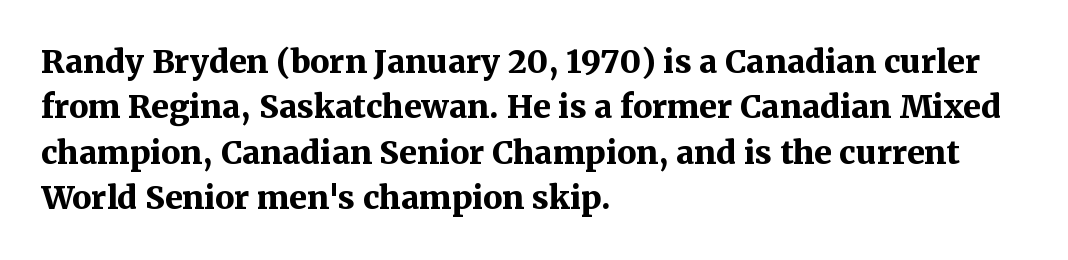
Q: Is the text bold? A: Yes.
Q: Is the text italic (slanted)? A: No, it is upright.
Q: Is the typeface a serif or a sans-serif typeface? A: Serif.
Q: Is the text underlined? A: No.
Q: How is the paragraph aligned? A: Left-aligned.
Q: Is the spacing between letters normal or unusually wide? A: Normal.
Q: Is the spacing between lines tight, normal or loose? A: Normal.
Q: Width (condensed, normal, or wide)? A: Normal.
Q: Stroke contrast? A: Medium.
Q: x-height? A: Medium.
Q: Monospaced? A: No.
